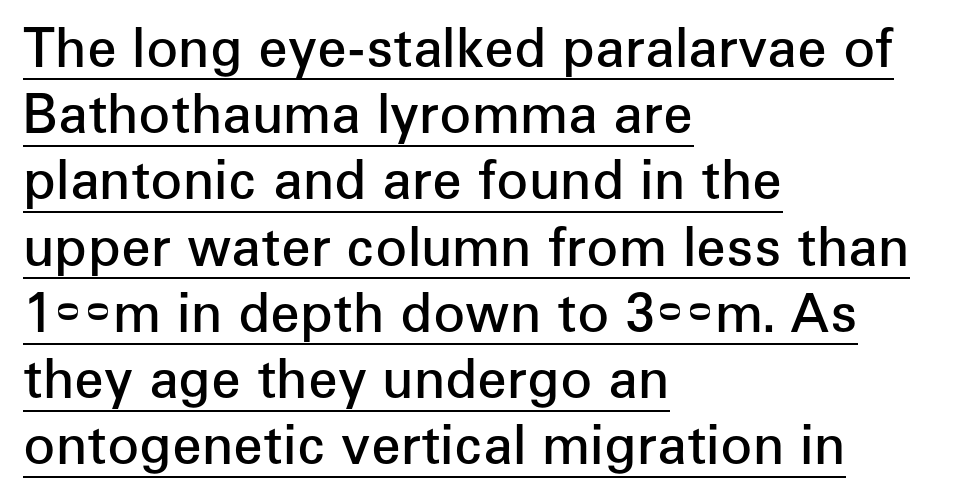
The image shows 53 px semibold sans-serif type, upright; set left-aligned, normal line spacing (1.25x), normal letter spacing, underlined; low stroke contrast and a medium x-height.
